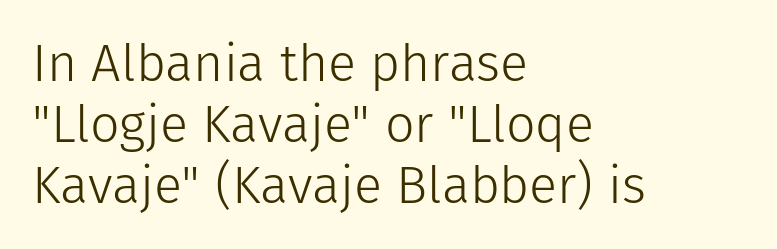
{"serif": "no", "italic": "no", "bold": "no", "weight": "light", "width": "normal", "stroke_contrast": "low", "x_height": "medium", "monospaced": "no", "underline": "no", "align": "left", "line_spacing_ratio": 1.17, "letter_spacing": "normal", "letter_spacing_em": 0.0, "glyph_px": 52}
